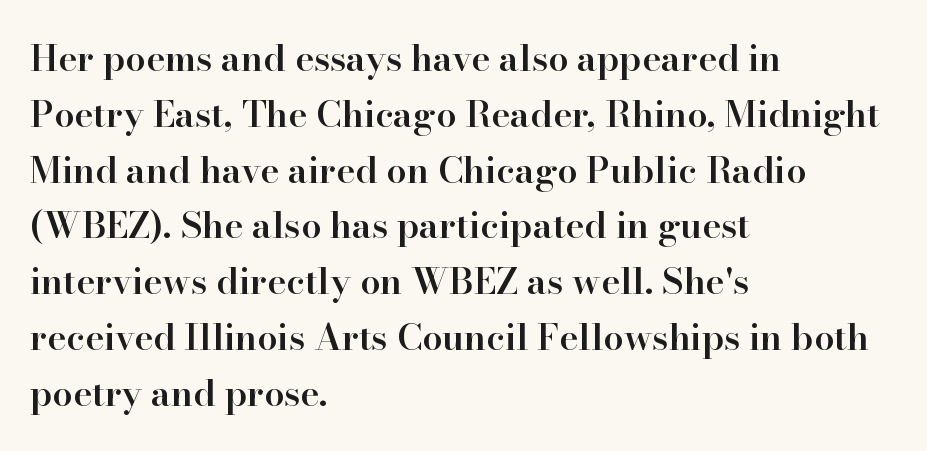
{"serif": "yes", "italic": "no", "bold": "semi", "weight": "semibold", "width": "normal", "stroke_contrast": "high", "x_height": "small", "monospaced": "no", "underline": "no", "align": "left", "line_spacing": "normal", "line_spacing_ratio": 1.55, "letter_spacing": "normal", "letter_spacing_em": 0.0, "glyph_px": 36}
